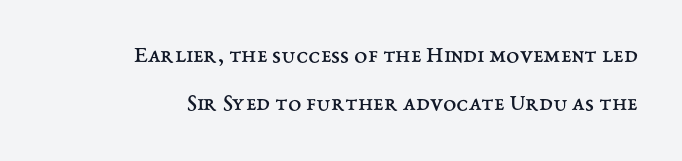
{"italic": "no", "bold": "no", "underline": "no", "align": "right", "line_spacing": "loose", "line_spacing_ratio": 1.99, "letter_spacing": "normal", "letter_spacing_em": 0.0, "glyph_px": 24}
